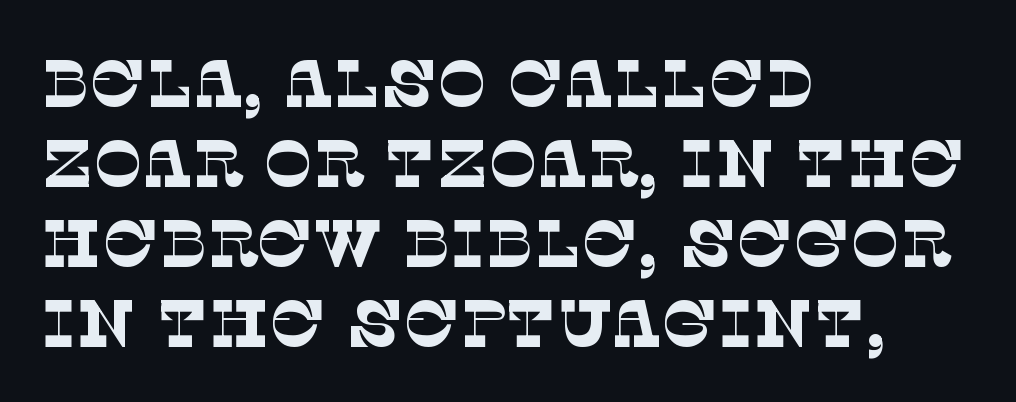
The image shows 66 px thin serif type; set left-aligned, line spacing 1.21x, normal letter spacing, not underlined; low stroke contrast and a large x-height.
